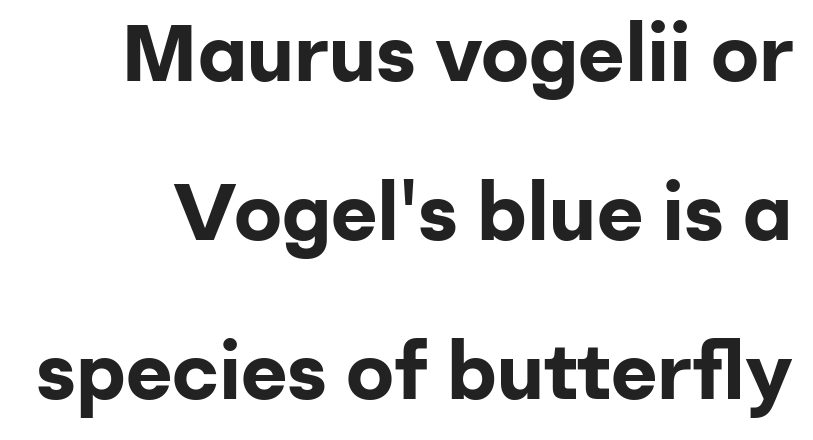
Q: Is the text bold? A: Yes.
Q: Is the text italic (slanted)? A: No, it is upright.
Q: Is the typeface a serif or a sans-serif typeface? A: Sans-serif.
Q: Is the text underlined? A: No.
Q: Is the spacing between letters normal or unusually wide? A: Normal.
Q: Is the spacing between lines tight, normal or loose? A: Loose.
Q: Width (condensed, normal, or wide)? A: Normal.
Q: Stroke contrast? A: Low.
Q: x-height? A: Medium.
Q: Monospaced? A: No.
